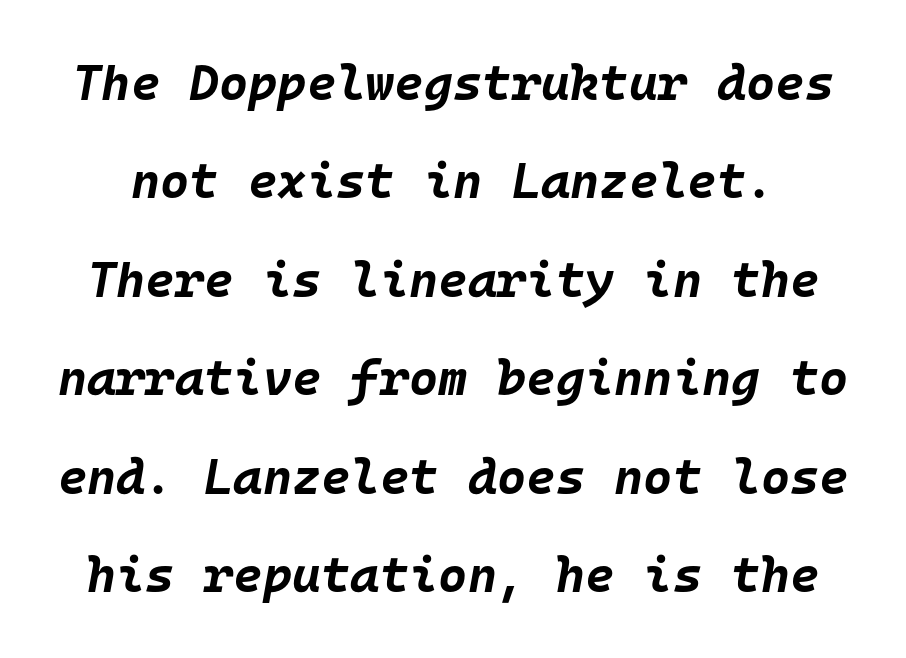
The image shows 50 px bold type, italic (leaning right), monospaced; set loose line spacing (1.97x), normal letter spacing, not underlined; low stroke contrast and a large x-height.
